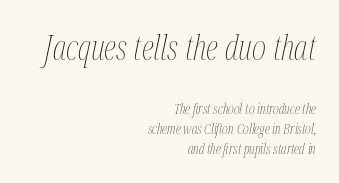
Yep, that's italic — everything's leaning. Each row of text sits above clean, open space. The face used here is proportionally spaced, like ordinary book or web type. The paragraph has a hard right edge and a soft left edge. Is the letter spacing exaggerated? No — it looks like the ordinary default. Interline gaps are of average width in this sample.
